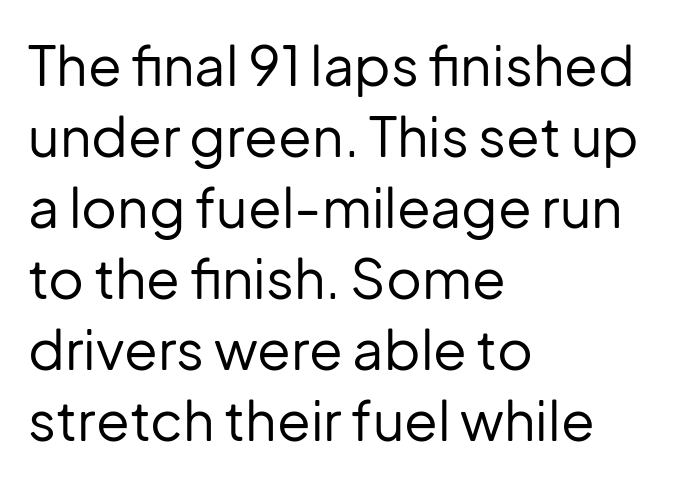
Q: Is the text bold? A: No.
Q: Is the text italic (slanted)? A: No, it is upright.
Q: Is the typeface a serif or a sans-serif typeface? A: Sans-serif.
Q: Is the text underlined? A: No.
Q: How is the paragraph aligned? A: Left-aligned.
Q: Is the spacing between letters normal or unusually wide? A: Normal.
Q: Is the spacing between lines tight, normal or loose? A: Normal.
Q: Width (condensed, normal, or wide)? A: Normal.
Q: Stroke contrast? A: Low.
Q: x-height? A: Medium.
Q: Monospaced? A: No.
